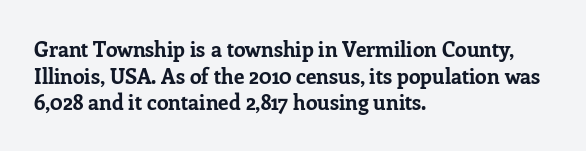
The image shows 21 px bold type, upright; set left-aligned, normal line spacing (1.27x), normal letter spacing, not underlined.
